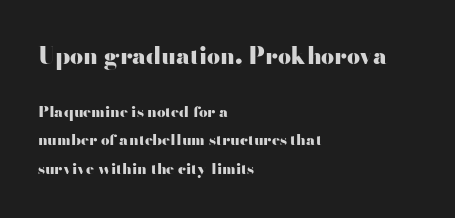
The emphasis by scale lands on block number one, above. Is the letter spacing exaggerated? No — it looks like the ordinary default. Leftover space on each line is placed entirely after the last word. Quick note: underline off. Thick stems and heavy bowls — unmistakably bold. Vertical strokes here are truly vertical.
